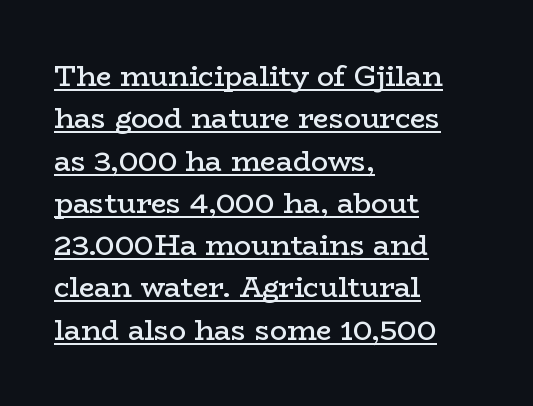
{"serif": "yes", "italic": "no", "bold": "semi", "weight": "semibold", "width": "wide", "stroke_contrast": "low", "x_height": "medium", "monospaced": "no", "underline": "yes", "align": "left", "line_spacing": "normal", "line_spacing_ratio": 1.51, "letter_spacing": "normal", "letter_spacing_em": 0.0, "glyph_px": 28}
